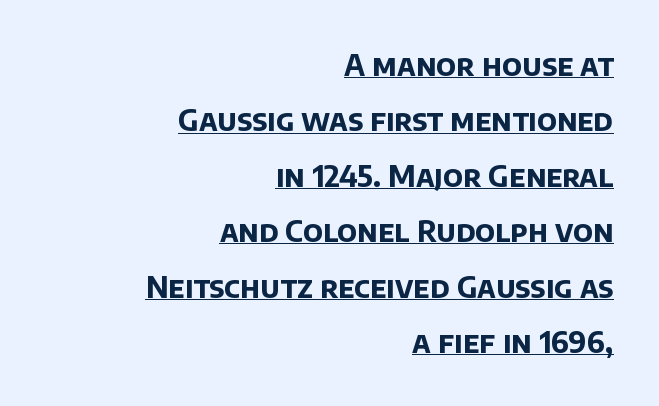
Q: Is the text bold? A: Yes.
Q: Is the typeface a serif or a sans-serif typeface? A: Sans-serif.
Q: Is the text underlined? A: Yes.
Q: How is the paragraph aligned? A: Right-aligned.
Q: Is the spacing between letters normal or unusually wide? A: Normal.
Q: Is the spacing between lines tight, normal or loose? A: Loose.
Q: Width (condensed, normal, or wide)? A: Normal.
Q: Stroke contrast? A: Low.
Q: x-height? A: Large.
Q: Monospaced? A: No.
